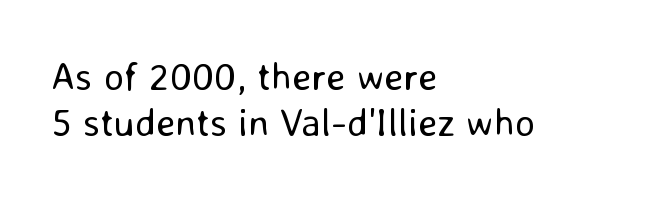
The passage shown is not underscored anywhere. Does the type have serifs? No, each stem ends abruptly. The rendering keeps characters at their native spacing. Nothing heavy about these letters — not bold at all.
